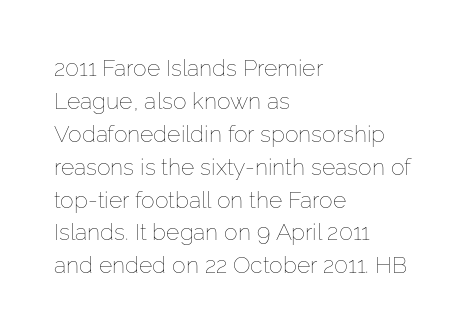
{"italic": "no", "bold": "no", "underline": "no", "align": "left", "line_spacing": "normal", "line_spacing_ratio": 1.43, "letter_spacing": "normal", "letter_spacing_em": 0.0, "glyph_px": 23}
